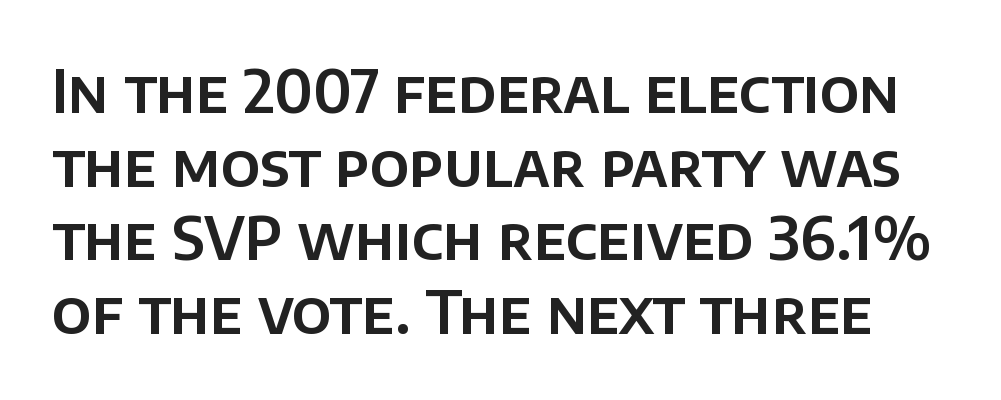
Q: Is the text italic (slanted)? A: No, it is upright.
Q: Is the typeface a serif or a sans-serif typeface? A: Sans-serif.
Q: Is the text underlined? A: No.
Q: Is the spacing between letters normal or unusually wide? A: Normal.
Q: Is the spacing between lines tight, normal or loose? A: Normal.
Q: Width (condensed, normal, or wide)? A: Normal.
Q: Stroke contrast? A: Low.
Q: x-height? A: Large.
Q: Monospaced? A: No.
